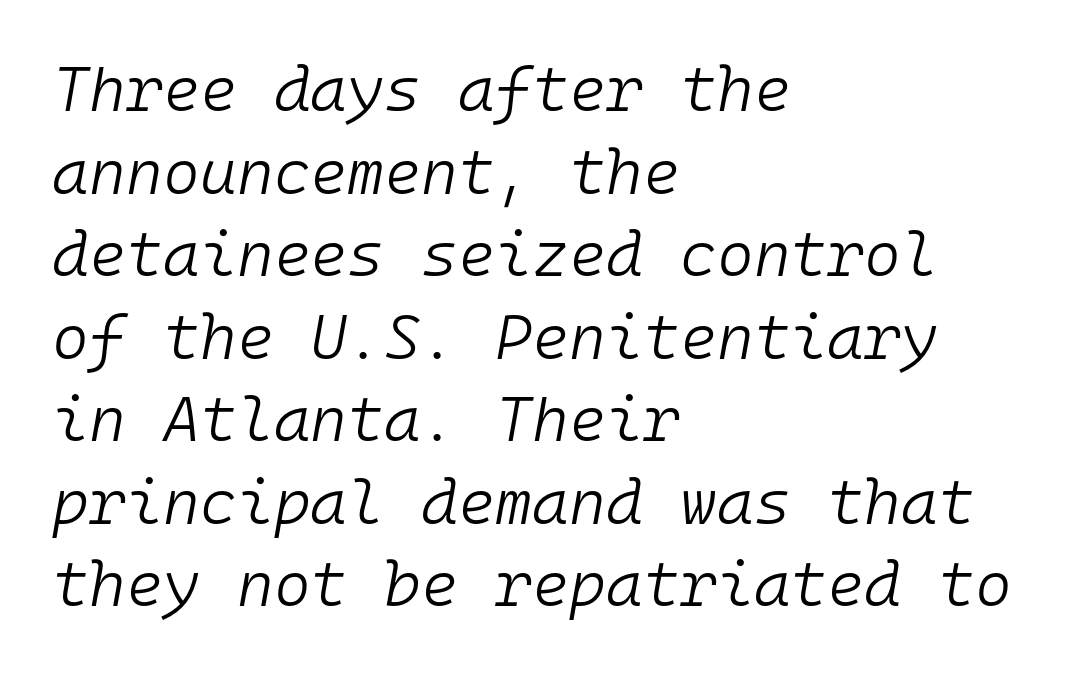
{"italic": "yes", "lean": "right", "slant_degrees": 10, "bold": "no", "weight": "light", "width": "normal", "stroke_contrast": "low", "x_height": "medium", "monospaced": "yes", "underline": "no", "align": "left", "line_spacing": "normal", "line_spacing_ratio": 1.31, "letter_spacing": "normal", "letter_spacing_em": 0.0, "glyph_px": 63}
